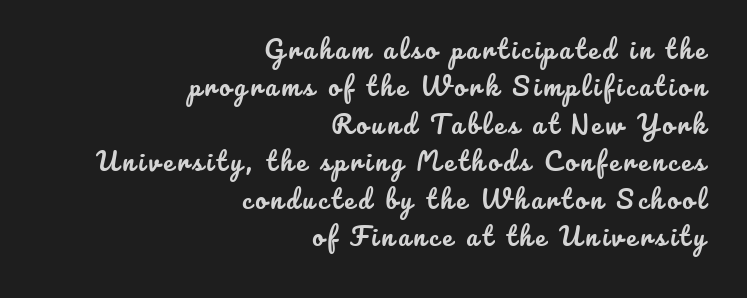
The image shows 25 px text type; set right-aligned, normal line spacing (1.5x), not underlined.
